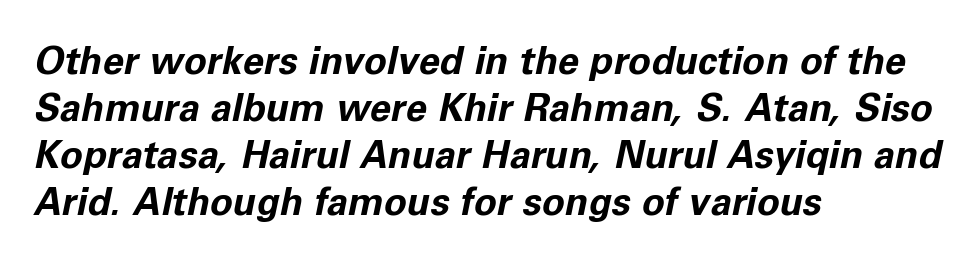
Q: Is the text bold? A: Yes.
Q: Is the text italic (slanted)? A: Yes, it leans right by about 11 degrees.
Q: Is the text underlined? A: No.
Q: How is the paragraph aligned? A: Left-aligned.
Q: Is the spacing between letters normal or unusually wide? A: Normal.
Q: Width (condensed, normal, or wide)? A: Normal.
Q: Stroke contrast? A: Low.
Q: x-height? A: Medium.
Q: Monospaced? A: No.
